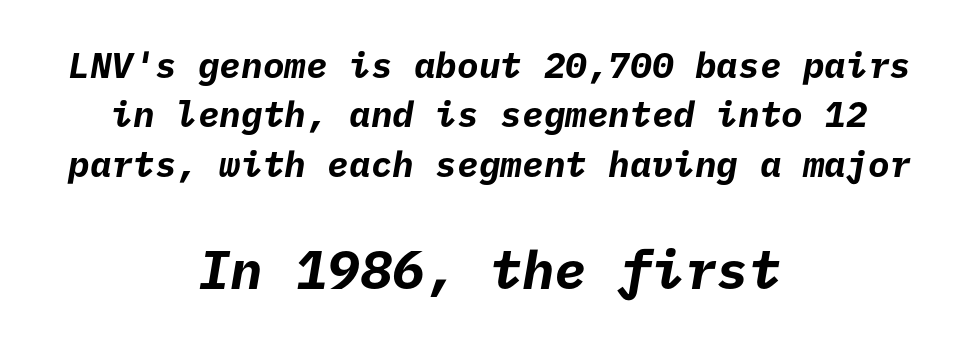
Type style note: lacks serifs. The rendering enlarges the type as you move from the upper chunk to the lower. The rendering uses a bold face; every stroke is thick and dark. Each row of text sits above clean, open space. Baseline-to-baseline distance is the conventional proportion of letter height. Leftover space on each line is divided equally before and after the words.
